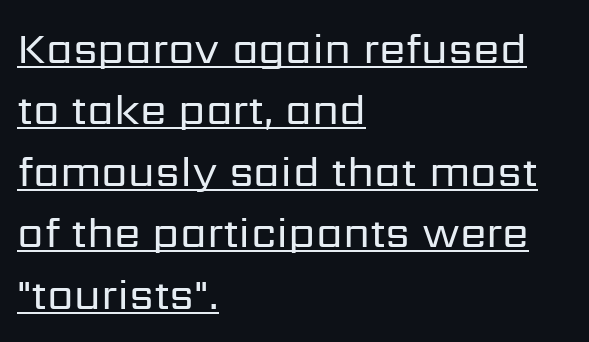
{"serif": "no", "italic": "no", "bold": "no", "weight": "regular", "width": "normal", "stroke_contrast": "low", "x_height": "medium", "monospaced": "no", "underline": "yes", "align": "left", "line_spacing": "normal", "line_spacing_ratio": 1.43, "letter_spacing": "normal", "letter_spacing_em": 0.0, "glyph_px": 43}
